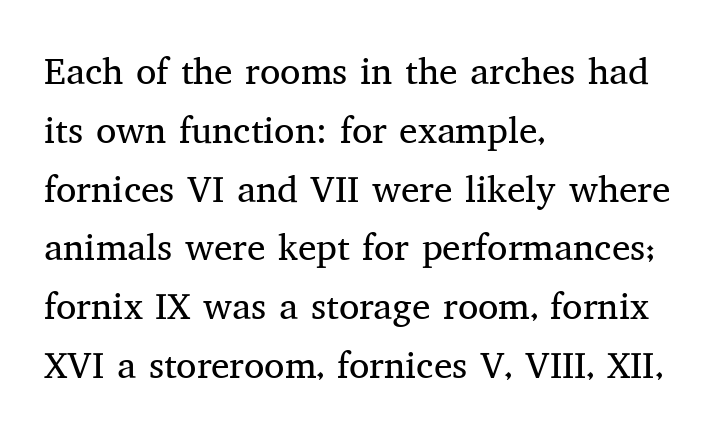
Q: Is the text bold? A: No.
Q: Is the text italic (slanted)? A: No, it is upright.
Q: Is the typeface a serif or a sans-serif typeface? A: Serif.
Q: Is the text underlined? A: No.
Q: How is the paragraph aligned? A: Left-aligned.
Q: Is the spacing between letters normal or unusually wide? A: Normal.
Q: Is the spacing between lines tight, normal or loose? A: Normal.
Q: Width (condensed, normal, or wide)? A: Normal.
Q: Stroke contrast? A: Medium.
Q: x-height? A: Medium.
Q: Monospaced? A: No.
